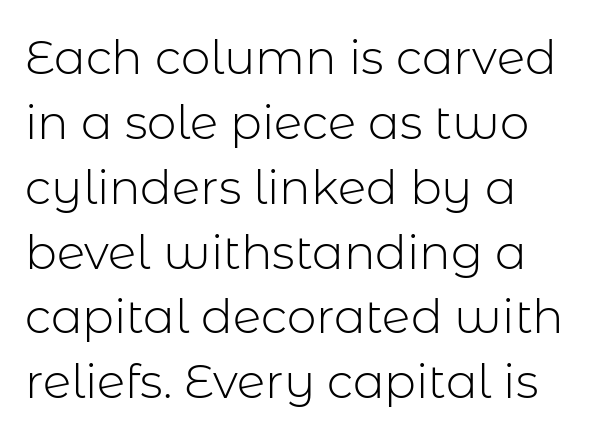
{"serif": "no", "italic": "no", "bold": "no", "weight": "light", "width": "normal", "stroke_contrast": "low", "x_height": "medium", "monospaced": "no", "underline": "no", "align": "left", "line_spacing": "normal", "line_spacing_ratio": 1.38, "letter_spacing": "normal", "letter_spacing_em": 0.0, "glyph_px": 47}
